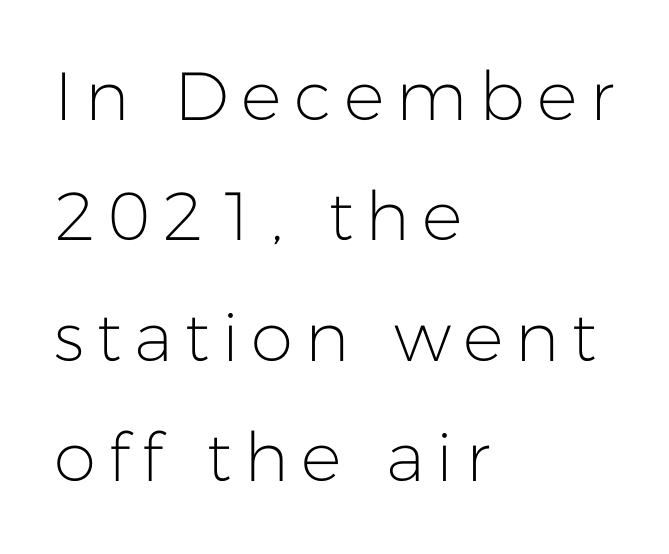
{"serif": "no", "italic": "no", "bold": "no", "weight": "light", "width": "normal", "stroke_contrast": "low", "x_height": "medium", "monospaced": "no", "underline": "no", "align": "left", "line_spacing_ratio": 1.77, "glyph_px": 68}
